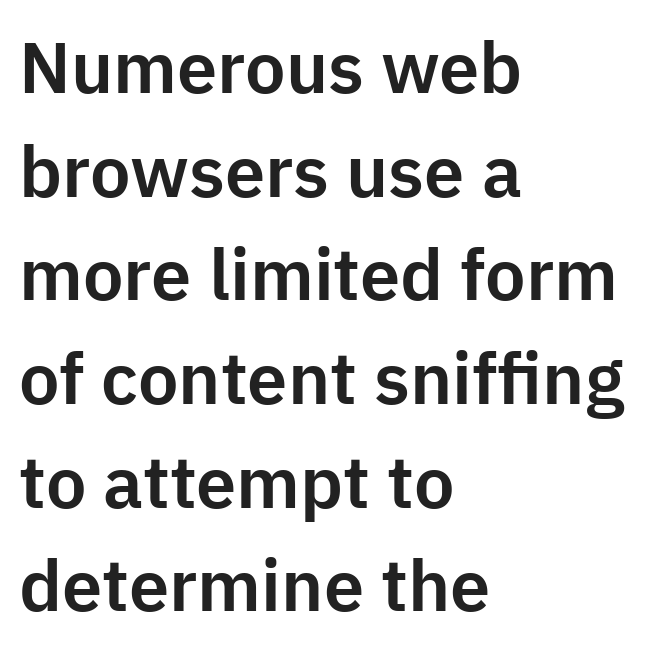
{"serif": "no", "italic": "no", "width": "normal", "stroke_contrast": "low", "x_height": "medium", "monospaced": "no", "underline": "no", "align": "left", "line_spacing": "normal", "line_spacing_ratio": 1.44, "letter_spacing": "normal", "letter_spacing_em": 0.0, "glyph_px": 72}
